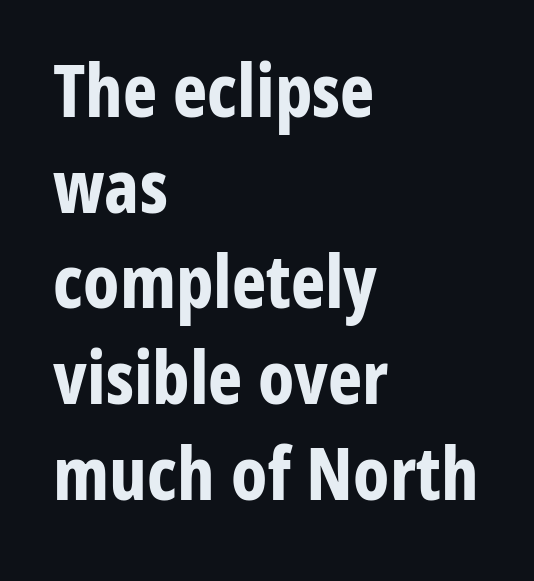
Bold? Absolutely — the strokes are thick and heavy. A typesetter would call this leading conventional body-copy spacing. These lines keep a tight, regular rhythm from letter to letter. Lines of text with bare space underneath.
